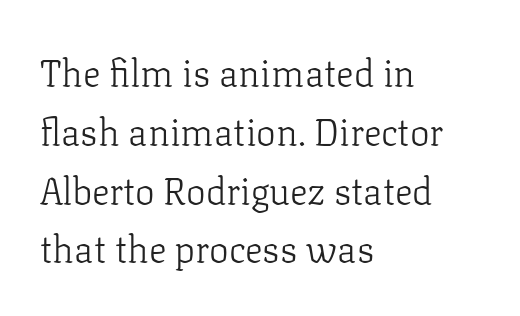
To sum up the face: it has serifs. Unlike italic type, these characters show no tilt at all. The characters are drawn with everyday or finer stroke widths. A typesetter would call this proportional, since set widths differ per character. This sample keeps an unexceptional amount of space between lines. This rendering uses left alignment, leaving the right contour irregular.
